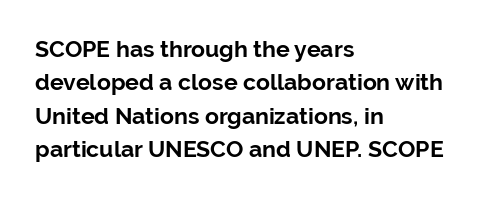
Q: Is the text bold? A: Yes.
Q: Is the text italic (slanted)? A: No, it is upright.
Q: Is the text underlined? A: No.
Q: How is the paragraph aligned? A: Left-aligned.
Q: Is the spacing between letters normal or unusually wide? A: Normal.
Q: Is the spacing between lines tight, normal or loose? A: Normal.
